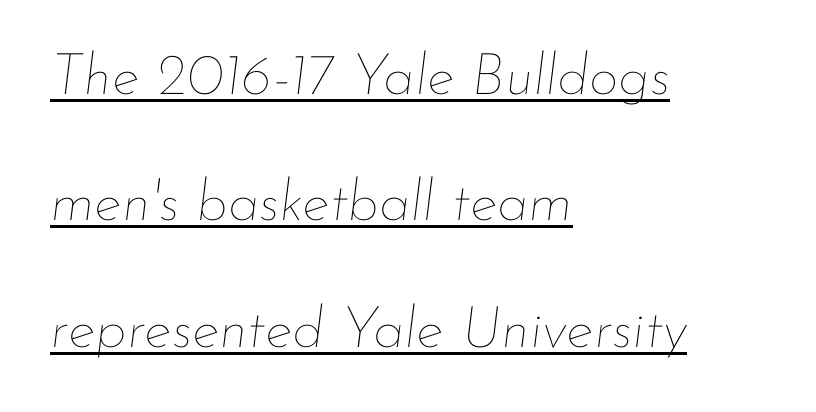
{"italic": "yes", "lean": "right", "slant_degrees": 7, "bold": "no", "weight": "thin", "width": "normal", "stroke_contrast": "low", "x_height": "small", "monospaced": "no", "underline": "yes", "align": "left", "line_spacing": "loose", "line_spacing_ratio": 2.18, "letter_spacing": "normal", "letter_spacing_em": 0.0, "glyph_px": 58}
